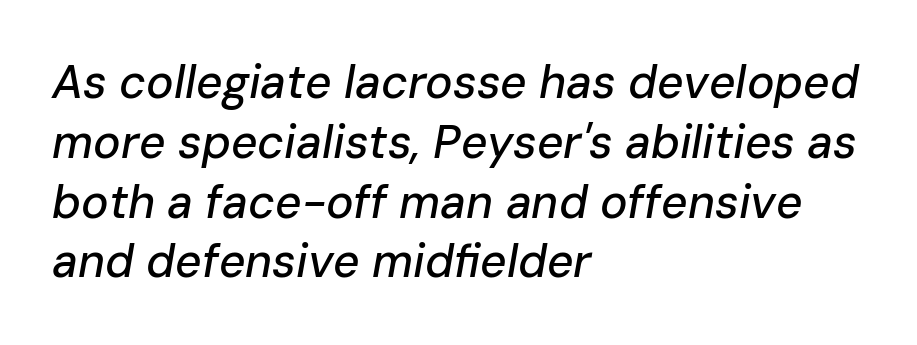
The image shows 46 px text type, italic (leaning right); set left-aligned, normal line spacing (1.3x), normal letter spacing, not underlined; low stroke contrast and a medium x-height.
